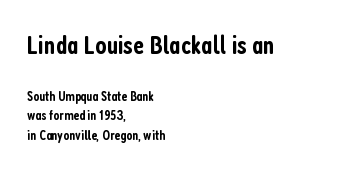
Q: Is the text bold? A: Semi-bold.
Q: Is the text italic (slanted)? A: No, it is upright.
Q: Is the text underlined? A: No.
Q: How is the paragraph aligned? A: Left-aligned.
Q: Is the spacing between letters normal or unusually wide? A: Normal.
Q: Is the spacing between lines tight, normal or loose? A: Normal.
Q: Which block of text is set in a larger size, the first (top) or the second (bottom)? A: The first (top) one.
